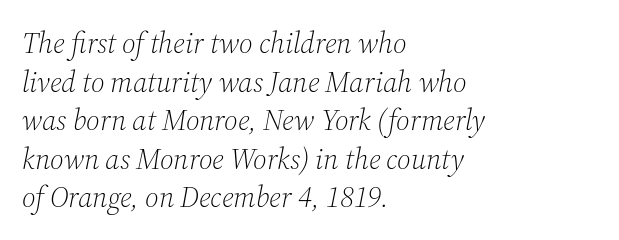
Q: Is the text bold? A: No.
Q: Is the text italic (slanted)? A: Yes, it leans right by about 12 degrees.
Q: Is the typeface a serif or a sans-serif typeface? A: Serif.
Q: Is the text underlined? A: No.
Q: How is the paragraph aligned? A: Left-aligned.
Q: Is the spacing between letters normal or unusually wide? A: Normal.
Q: Is the spacing between lines tight, normal or loose? A: Normal.
Q: Width (condensed, normal, or wide)? A: Normal.
Q: Stroke contrast? A: Medium.
Q: x-height? A: Medium.
Q: Monospaced? A: No.
